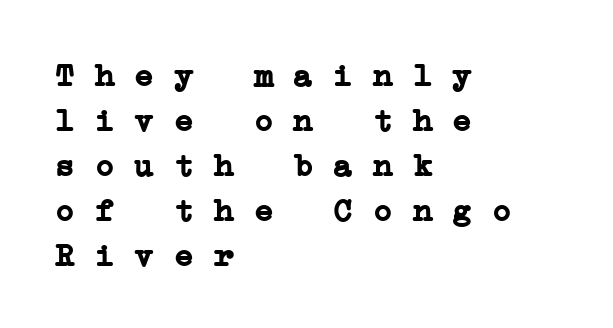
Q: Is the text bold? A: Yes.
Q: Is the typeface a serif or a sans-serif typeface? A: Serif.
Q: Is the text underlined? A: No.
Q: How is the paragraph aligned? A: Left-aligned.
Q: Is the spacing between letters normal or unusually wide? A: Normal.
Q: Is the spacing between lines tight, normal or loose? A: Normal.
Q: Width (condensed, normal, or wide)? A: Wide.
Q: Stroke contrast? A: Low.
Q: x-height? A: Medium.
Q: Monospaced? A: Yes.
